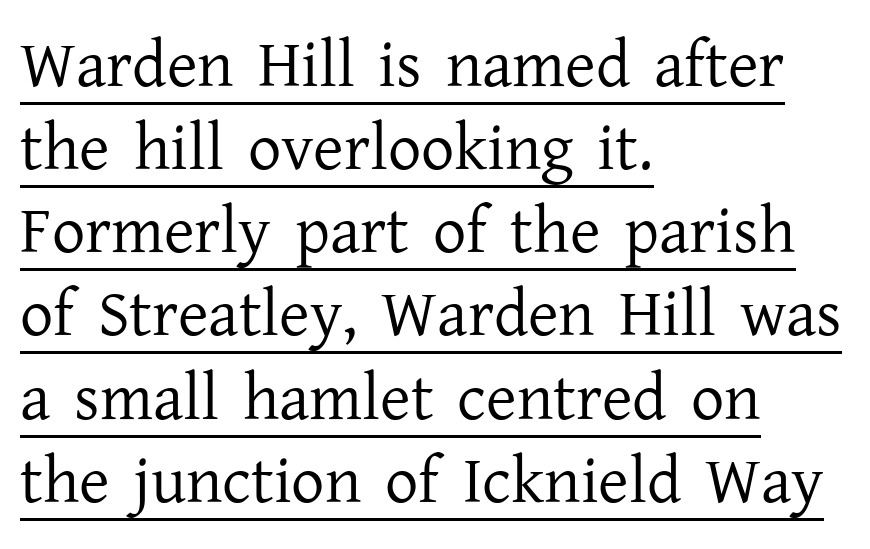
Q: Is the text bold? A: No.
Q: Is the text italic (slanted)? A: No, it is upright.
Q: Is the typeface a serif or a sans-serif typeface? A: Serif.
Q: Is the text underlined? A: Yes.
Q: How is the paragraph aligned? A: Left-aligned.
Q: Is the spacing between letters normal or unusually wide? A: Normal.
Q: Is the spacing between lines tight, normal or loose? A: Normal.
Q: Width (condensed, normal, or wide)? A: Normal.
Q: Stroke contrast? A: Low.
Q: x-height? A: Medium.
Q: Monospaced? A: No.
